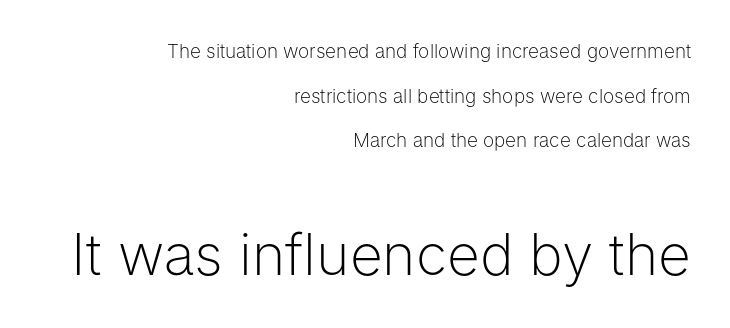
The image shows 57 px light sans-serif type, upright; set right-aligned, loose line spacing (2.35x), normal letter spacing, not underlined; the second (bottom) block is 3.0x larger; low stroke contrast and a medium x-height.
